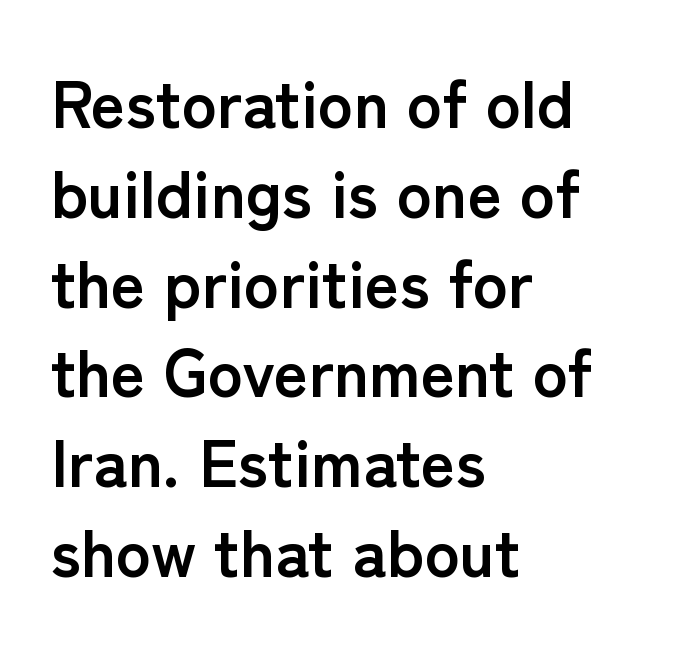
The image shows 66 px semibold sans-serif type, upright; set left-aligned, normal line spacing (1.36x), normal letter spacing, not underlined; low stroke contrast and a medium x-height.
